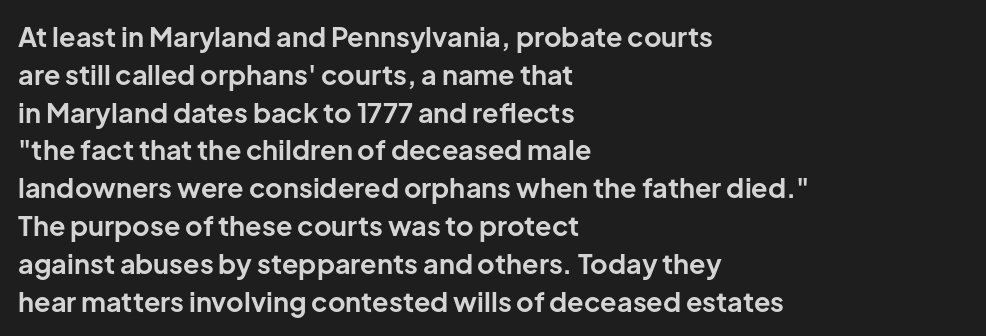
Line spacing here is normal. The baseline area is clear. This sample uses an upright cut, with every glyph sitting square on the baseline. These lines keep a tight, regular rhythm from letter to letter. Line beginnings align vertically; line endings do not.
